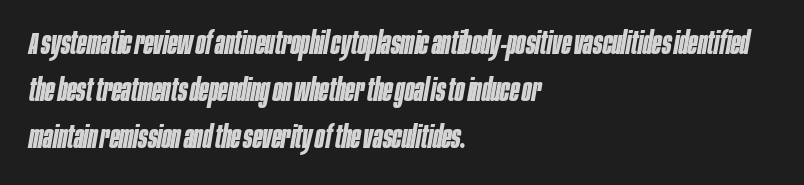
Slant detected: the letters are inclined. The space directly below the letters is spotless. The rendering uses a moderate line-height, typical for paragraphs. Caption: multi-line text, flush left, ragged right.
